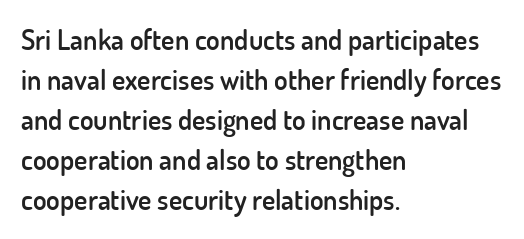
Q: Is the text bold? A: Semi-bold.
Q: Is the text italic (slanted)? A: No, it is upright.
Q: Is the typeface a serif or a sans-serif typeface? A: Sans-serif.
Q: Is the text underlined? A: No.
Q: How is the paragraph aligned? A: Left-aligned.
Q: Is the spacing between letters normal or unusually wide? A: Normal.
Q: Is the spacing between lines tight, normal or loose? A: Normal.
Q: Width (condensed, normal, or wide)? A: Normal.
Q: Stroke contrast? A: Low.
Q: x-height? A: Small.
Q: Monospaced? A: No.
